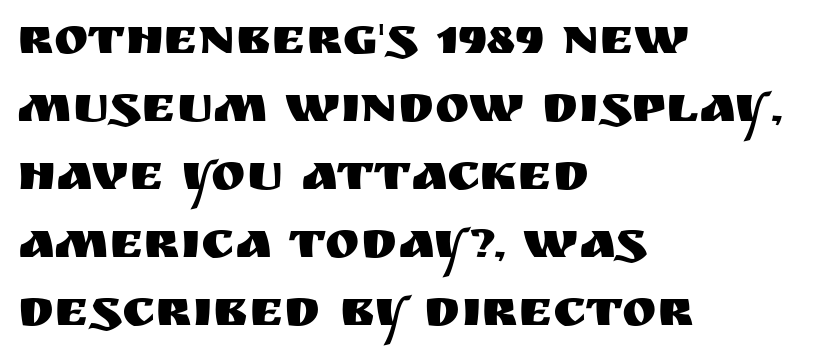
The image shows 52 px sans-serif type, upright; set left-aligned, normal line spacing (1.31x), normal letter spacing, not underlined; medium stroke contrast and a large x-height.
